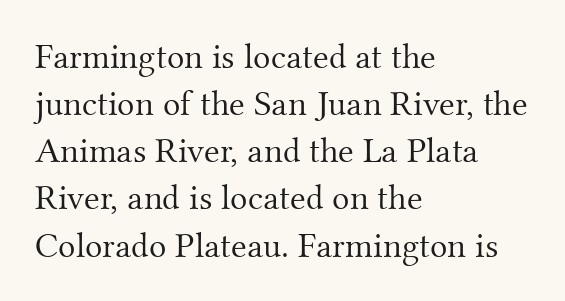
The image shows 36 px light serif type, upright; set left-aligned, normal line spacing (1.31x), normal letter spacing, not underlined; medium stroke contrast and a small x-height.
